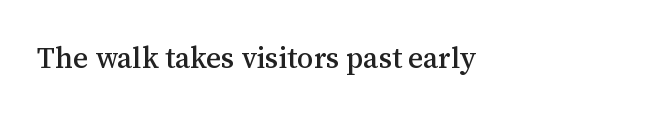
Q: Is the text italic (slanted)? A: No, it is upright.
Q: Is the typeface a serif or a sans-serif typeface? A: Serif.
Q: Is the text underlined? A: No.
Q: Is the spacing between letters normal or unusually wide? A: Normal.
Q: Width (condensed, normal, or wide)? A: Normal.
Q: Stroke contrast? A: Medium.
Q: x-height? A: Medium.
Q: Monospaced? A: No.
